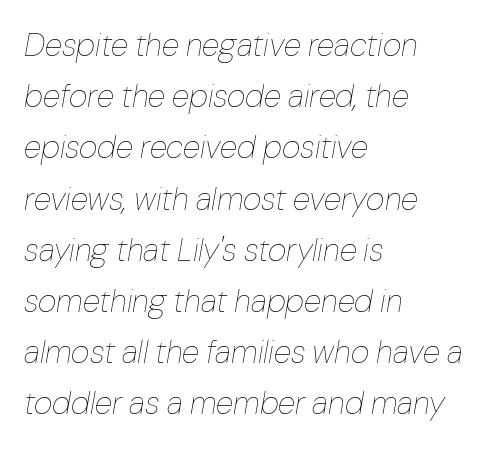
The rendering applies a slant to the glyphs. Has an underline been added? It has not. Proportional: the letters do not fall into vertical columns. Unbolded letterforms with no extra heft. Vertical spacing — default.
